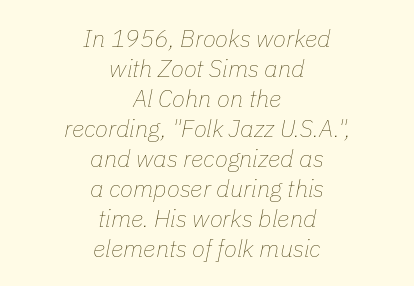
Unmarked baselines from the first word to the last. No heavy texture on the line: the type isn't bold. The block of text has a typical density, with ordinary space between rows. Is the block centered? Yes — each line is placed symmetrically about the middle. An italicized treatment has been applied to the whole sample. Glyph-to-glyph distance matches everyday printed text.
